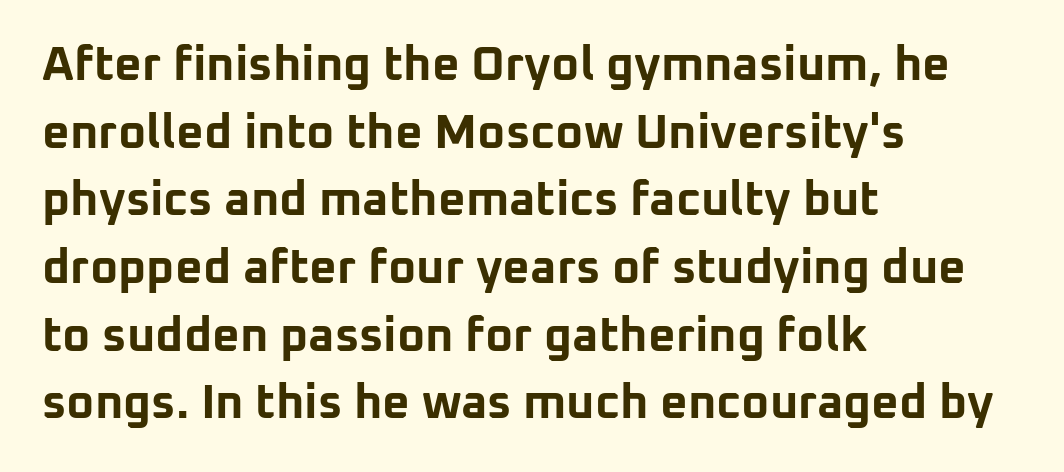
{"serif": "no", "italic": "no", "bold": "yes", "weight": "bold", "width": "normal", "stroke_contrast": "low", "x_height": "medium", "monospaced": "no", "underline": "no", "align": "left", "line_spacing": "normal", "line_spacing_ratio": 1.41, "letter_spacing": "normal", "letter_spacing_em": 0.0, "glyph_px": 48}
